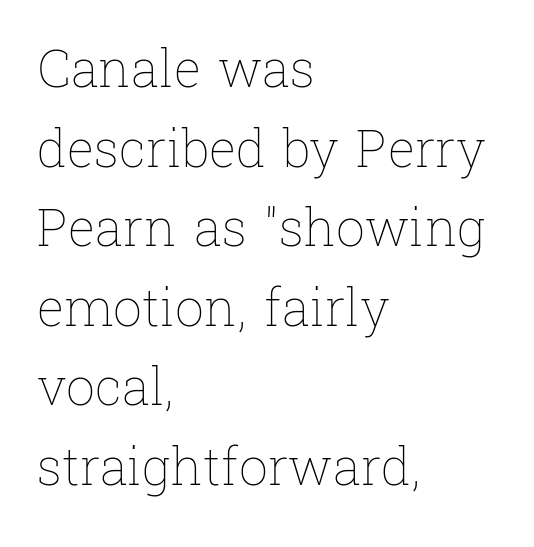
The image shows 51 px thin type, upright; set left-aligned, normal line spacing (1.56x), normal letter spacing, not underlined; low stroke contrast and a medium x-height.
